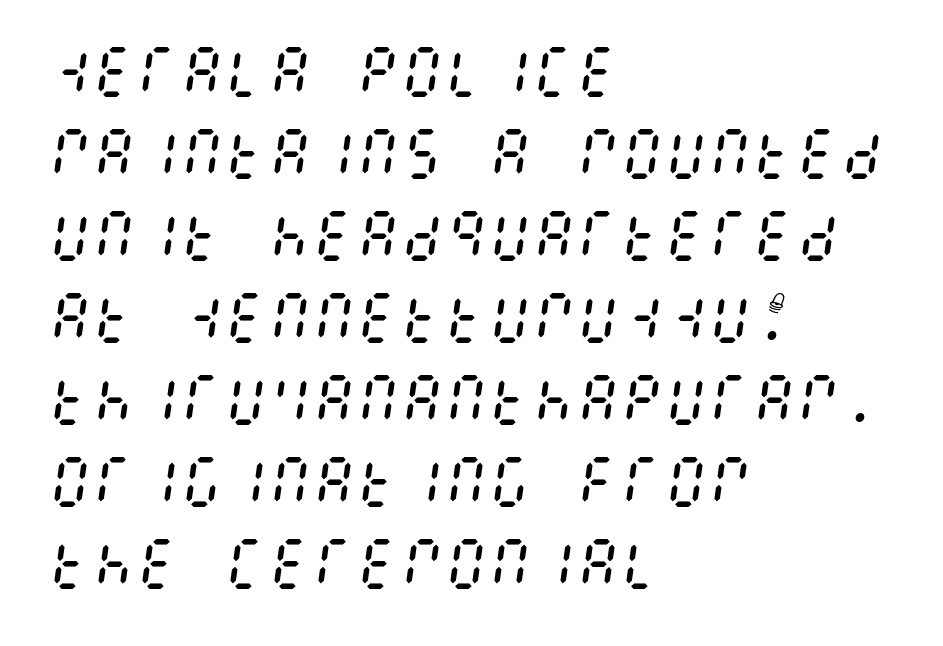
These lines keep a tight, regular rhythm from letter to letter. Each new line begins a customary step beneath the previous one. Compared with ordinary roman type, these characters are visibly tilted. Each row of text sits above clean, open space. The face looks like a standard text weight, possibly lighter. Line beginnings align vertically; line endings do not.
